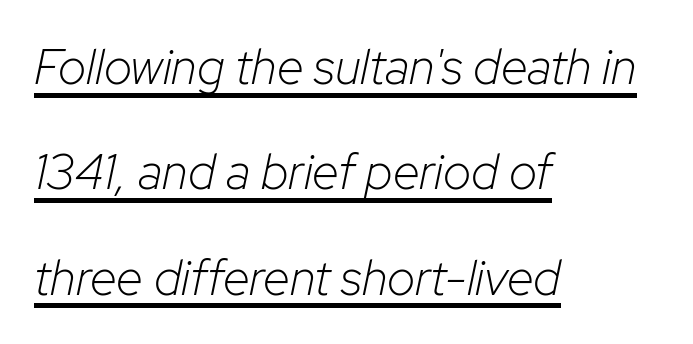
Q: Is the text bold? A: No.
Q: Is the text italic (slanted)? A: Yes, it leans right by about 12 degrees.
Q: Is the text underlined? A: Yes.
Q: How is the paragraph aligned? A: Left-aligned.
Q: Is the spacing between letters normal or unusually wide? A: Normal.
Q: Is the spacing between lines tight, normal or loose? A: Loose.
Q: Width (condensed, normal, or wide)? A: Normal.
Q: Stroke contrast? A: Low.
Q: x-height? A: Medium.
Q: Monospaced? A: No.
